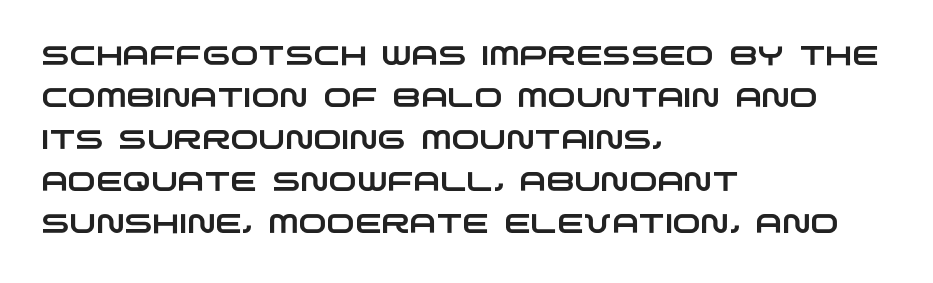
The image shows 27 px text type; set left-aligned, normal line spacing (1.56x), normal letter spacing, not underlined.
